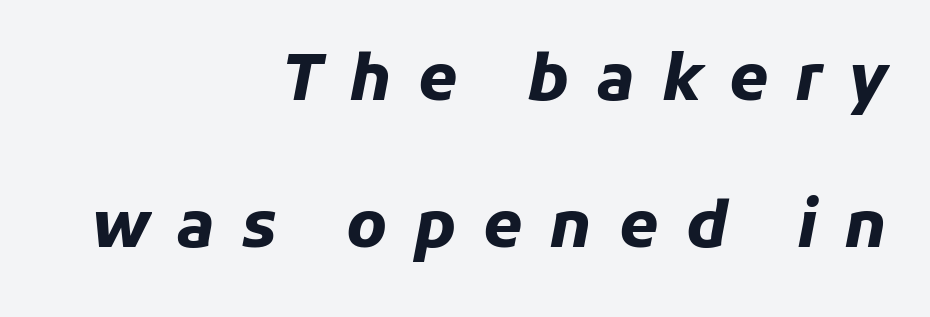
Q: Is the text bold? A: Yes.
Q: Is the text italic (slanted)? A: Yes, it leans right by about 11 degrees.
Q: Is the text underlined? A: No.
Q: How is the paragraph aligned? A: Right-aligned.
Q: Is the spacing between letters normal or unusually wide? A: Unusually wide.
Q: Is the spacing between lines tight, normal or loose? A: Loose.
Q: Width (condensed, normal, or wide)? A: Normal.
Q: Stroke contrast? A: Low.
Q: x-height? A: Medium.
Q: Monospaced? A: No.
